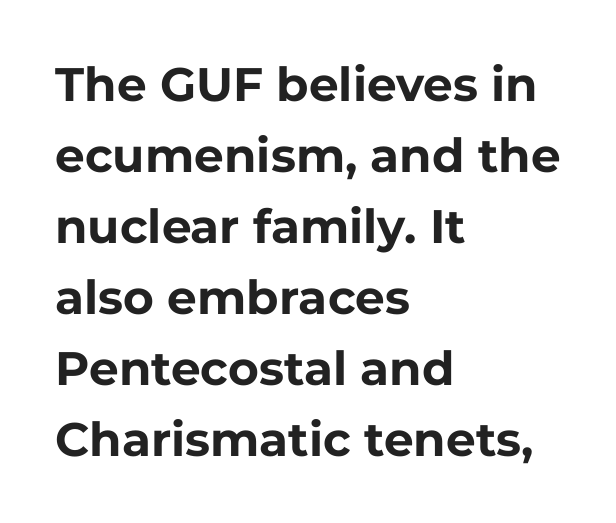
The image shows 47 px bold sans-serif type, upright; set left-aligned, normal line spacing (1.51x), normal letter spacing, not underlined; low stroke contrast and a medium x-height.
